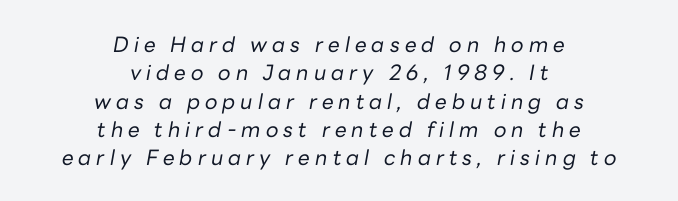
The cut favours lightness, reaching ordinary text weight at its darkest. Reading down the column, the eye jumps a familiar distance to each next line. A typesetter would mark this as italic. The rag falls on both sides of this text block equally. Loose tracking; the words dissolve into strings of separated letters.
